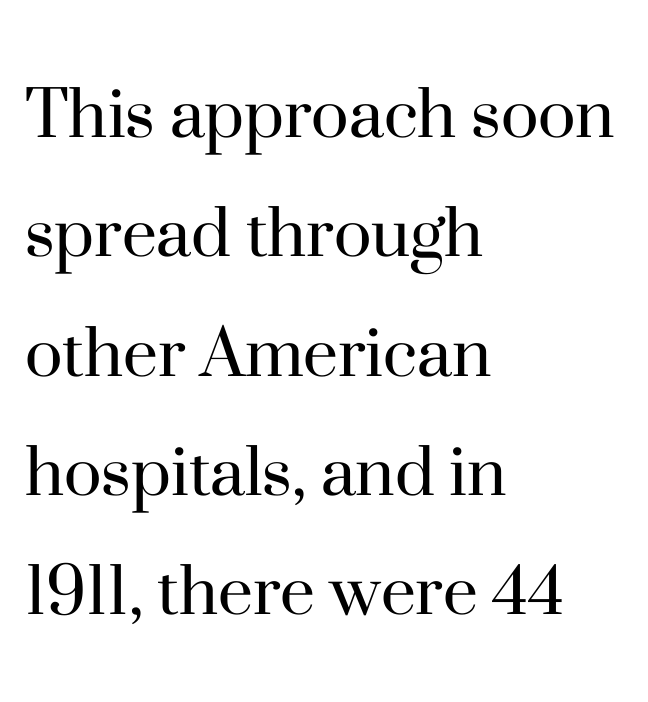
The image shows 79 px regular-weight serif type, upright; set left-aligned, normal line spacing (1.51x), normal letter spacing, not underlined; high stroke contrast and a small x-height.
